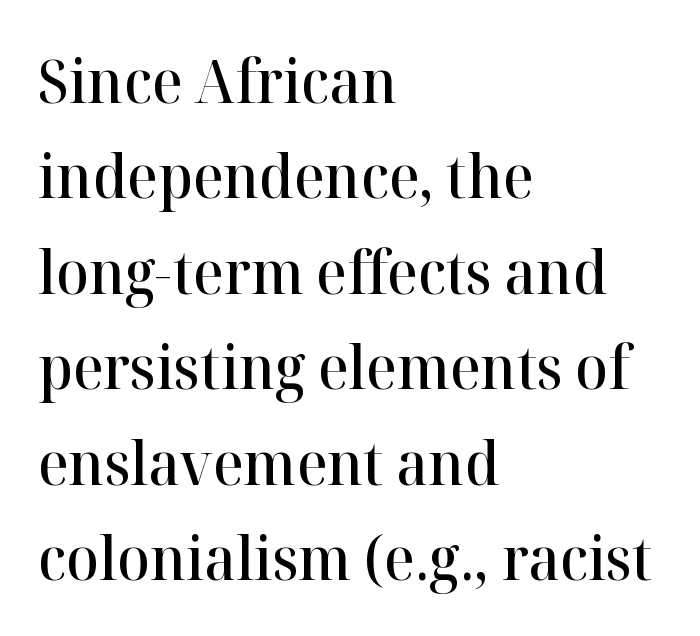
{"serif": "yes", "italic": "no", "bold": "semi", "weight": "semibold", "width": "normal", "stroke_contrast": "high", "x_height": "medium", "monospaced": "no", "underline": "no", "align": "left", "line_spacing": "normal", "line_spacing_ratio": 1.59, "letter_spacing": "normal", "letter_spacing_em": 0.0, "glyph_px": 60}
